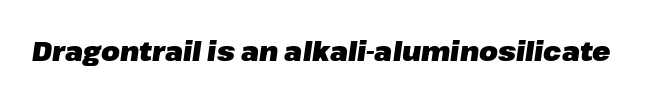
Notice how the stems are inclined rather than vertical — that's the hallmark of italics. Anything drawn beneath the words? Only blank space. The line texture is even and compact thanks to regular tracking. Students, this is bold: see how much ink each stroke carries.
